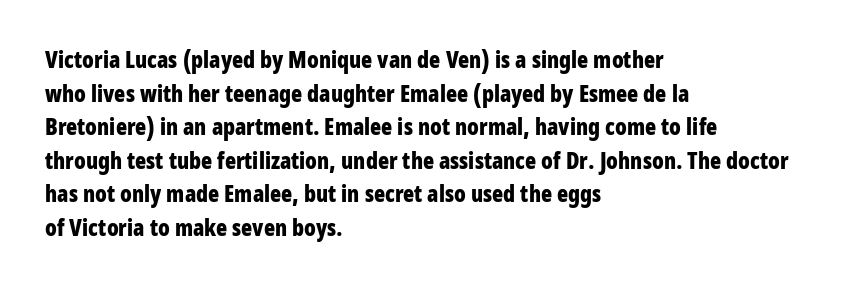
The image shows 23 px bold type, upright; set left-aligned, normal line spacing (1.46x), normal letter spacing, not underlined.
